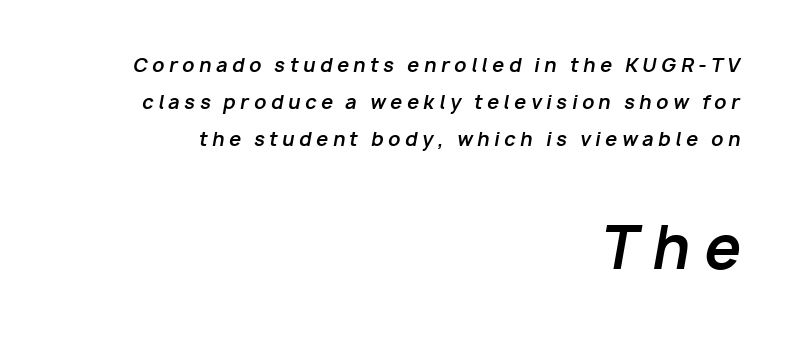
The image shows 58 px bold type, italic (leaning right); set right-aligned, loose line spacing (1.95x), unusually wide letter spacing (+0.24 em), not underlined; the second (bottom) block is 3.05x larger; low stroke contrast and a medium x-height.
